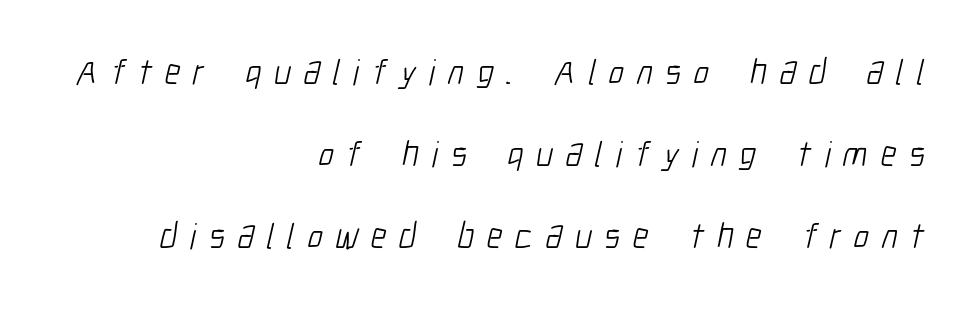
{"serif": "no", "bold": "no", "weight": "light", "width": "condensed", "stroke_contrast": "low", "x_height": "medium", "monospaced": "no", "underline": "no", "align": "right", "line_spacing": "loose", "line_spacing_ratio": 2.28, "letter_spacing": "wide", "letter_spacing_em": 0.35, "glyph_px": 36}
